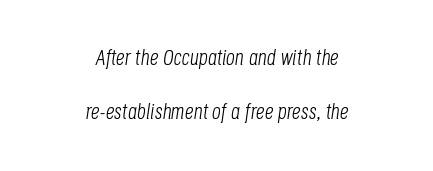
{"italic": "yes", "lean": "right", "slant_degrees": 8, "bold": "no", "underline": "no", "align": "center", "line_spacing": "loose", "line_spacing_ratio": 2.45, "letter_spacing": "normal", "letter_spacing_em": 0.0, "glyph_px": 22}
